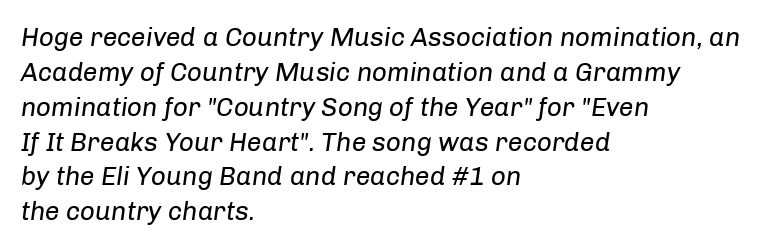
{"italic": "yes", "lean": "right", "slant_degrees": 8, "bold": "no", "underline": "no", "align": "left", "line_spacing": "normal", "line_spacing_ratio": 1.34, "letter_spacing": "normal", "letter_spacing_em": 0.0, "glyph_px": 26}
